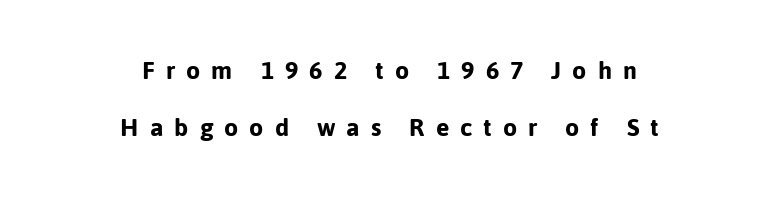
The image shows 25 px bold type, upright; set centered, loose line spacing (2.27x), unusually wide letter spacing (+0.44 em), not underlined.
